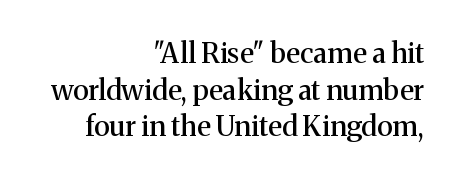
Q: Is the text italic (slanted)? A: No, it is upright.
Q: Is the typeface a serif or a sans-serif typeface? A: Serif.
Q: Is the text underlined? A: No.
Q: How is the paragraph aligned? A: Right-aligned.
Q: Is the spacing between letters normal or unusually wide? A: Normal.
Q: Is the spacing between lines tight, normal or loose? A: Normal.
Q: Width (condensed, normal, or wide)? A: Normal.
Q: Stroke contrast? A: Medium.
Q: x-height? A: Medium.
Q: Monospaced? A: No.
